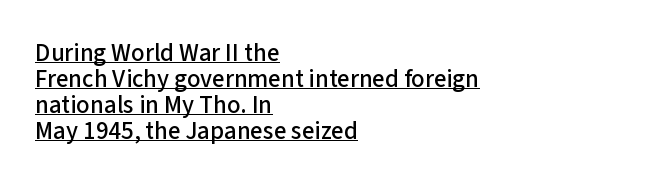
{"italic": "no", "underline": "yes", "align": "left", "line_spacing": "tight", "line_spacing_ratio": 1.04, "letter_spacing": "normal", "letter_spacing_em": 0.0, "glyph_px": 25}
